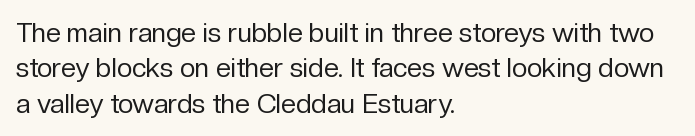
The image shows 27 px text type, upright; set left-aligned, normal line spacing (1.31x), normal letter spacing, not underlined.
